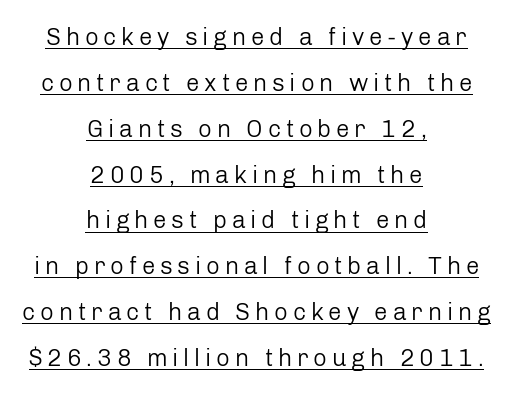
{"italic": "no", "bold": "no", "underline": "yes", "align": "center", "line_spacing": "loose", "line_spacing_ratio": 1.91, "letter_spacing": "wide", "letter_spacing_em": 0.2, "glyph_px": 24}
